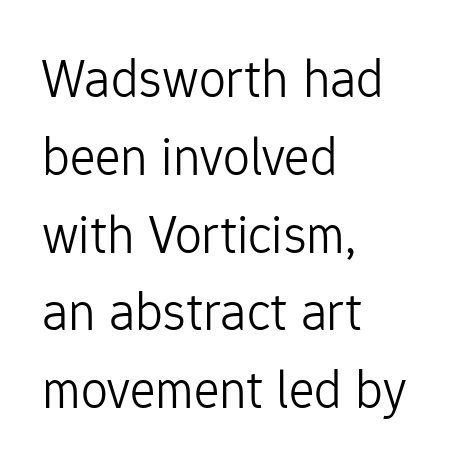
This sample uses plain, unmodified letter spacing. Note the varied advance widths — an 'i' is clearly narrower than an 'm'. The words here are not underlined. Every character sits straight up, as roman type does. Stems and bowls with no extra thickness — not bold. Grotesque or geometric, the face here clearly has no serifs.
